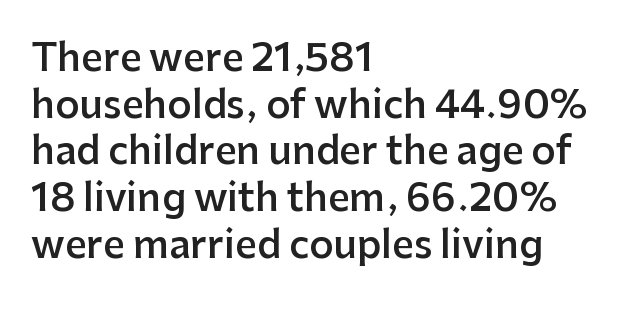
A sans-serif font was chosen for this passage. Firm but not heavy-handed strokes: this text is semibold. Anything drawn beneath the words? Only blank space. How are the letters spaced? Ordinarily, with no added tracking. Line starts are locked; line ends wander. Style check: upright.
